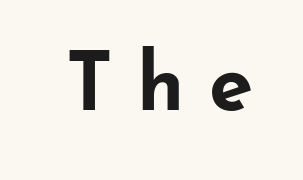
{"serif": "no", "italic": "no", "bold": "yes", "weight": "bold", "width": "wide", "stroke_contrast": "low", "x_height": "small", "monospaced": "no", "underline": "no", "letter_spacing": "wide", "letter_spacing_em": 0.3, "glyph_px": 80}
